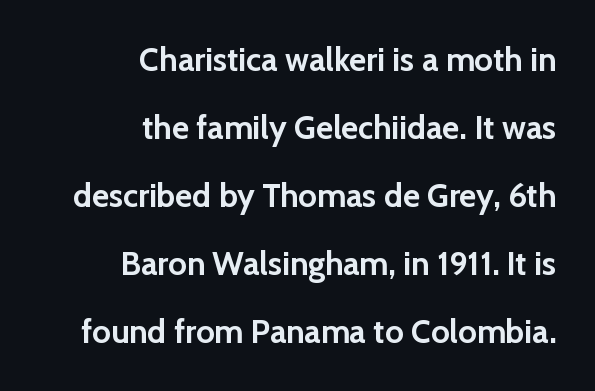
The image shows 33 px semibold sans-serif type, upright; set right-aligned, loose line spacing (2.06x), normal letter spacing, not underlined; low stroke contrast and a medium x-height.
